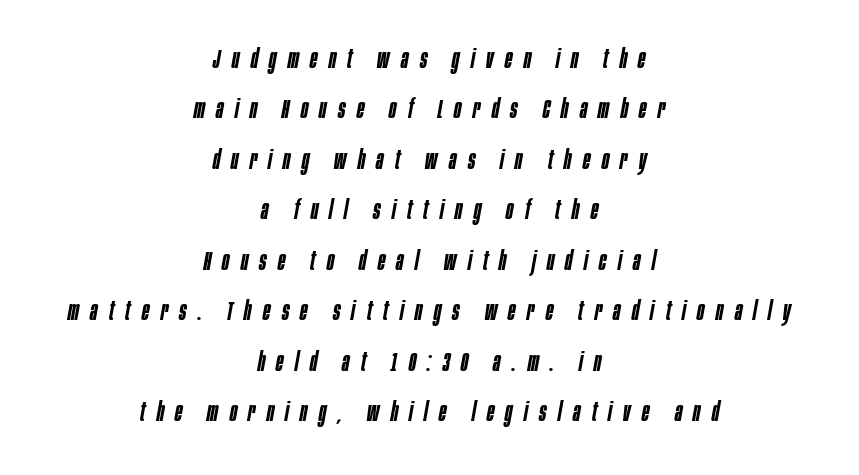
{"italic": "yes", "lean": "right", "slant_degrees": 10, "bold": "semi", "underline": "no", "align": "center", "line_spacing_ratio": 1.87, "letter_spacing": "wide", "letter_spacing_em": 0.42, "glyph_px": 27}
